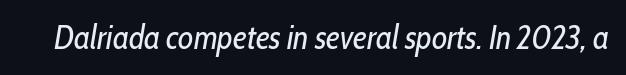
Nobody drew a line under any word here. Glyph-to-glyph distance matches everyday printed text. Stems and bowls with no extra thickness — not bold. Here the designer chose a conventional face with non-uniform glyph widths.
